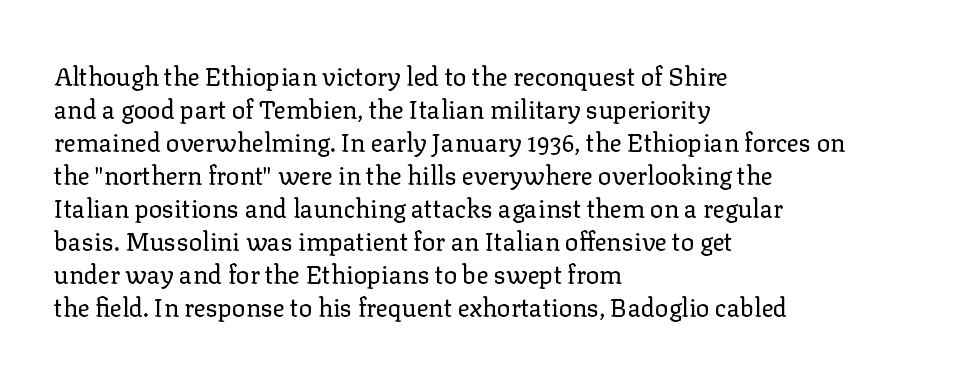
The setting favours the left margin, as ordinary paragraphs usually do. The letters stand upright; this is a roman face. Does the leading feel generous? No, just average. The passage shown has conventional tracking throughout. Each stroke keeps to a modest, everyday thickness or less.
